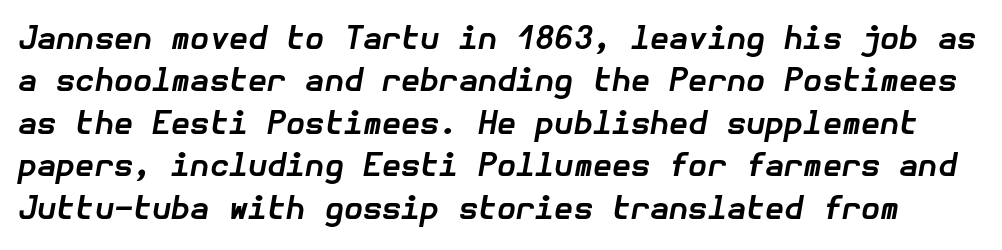
{"italic": "yes", "lean": "right", "slant_degrees": 10, "bold": "yes", "weight": "bold", "width": "normal", "stroke_contrast": "low", "x_height": "medium", "underline": "no", "line_spacing": "normal", "line_spacing_ratio": 1.37, "letter_spacing": "normal", "letter_spacing_em": 0.0, "glyph_px": 31}
